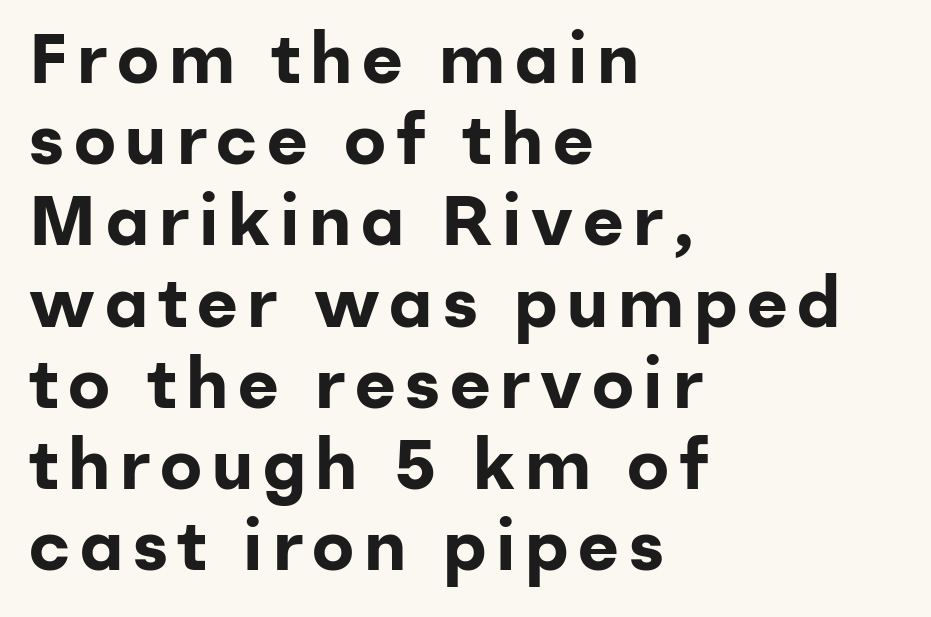
No feet cap the strokes, marking this as sans-serif type. Notice how the passage keeps a crisp vertical edge on the left only. How heavy is the stroke? Heavy — this is a bold. The strip under each line holds only bare page. Is this a fixed-width face? No — the glyphs have proportional, varying widths. Do the letters lean? They stand straight.
